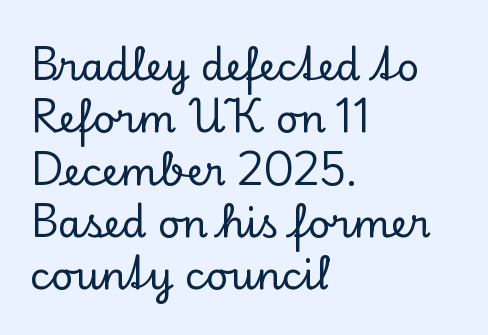
Q: Is the text italic (slanted)? A: No, it is upright.
Q: Is the text underlined? A: No.
Q: How is the paragraph aligned? A: Left-aligned.
Q: Is the spacing between letters normal or unusually wide? A: Normal.
Q: Is the spacing between lines tight, normal or loose? A: Normal.
Q: Width (condensed, normal, or wide)? A: Normal.
Q: Stroke contrast? A: Low.
Q: x-height? A: Small.
Q: Monospaced? A: No.
